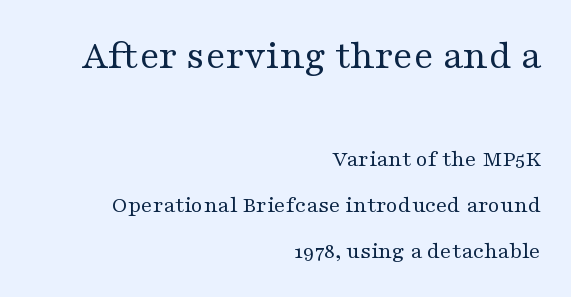
{"serif": "yes", "italic": "no", "bold": "no", "weight": "regular", "width": "wide", "stroke_contrast": "medium", "x_height": "medium", "monospaced": "no", "underline": "no", "align": "right", "line_spacing": "loose", "line_spacing_ratio": 1.92, "letter_spacing": "normal", "letter_spacing_em": 0.0, "larger_block": "first", "size_ratio": 1.75, "glyph_px": 42}
